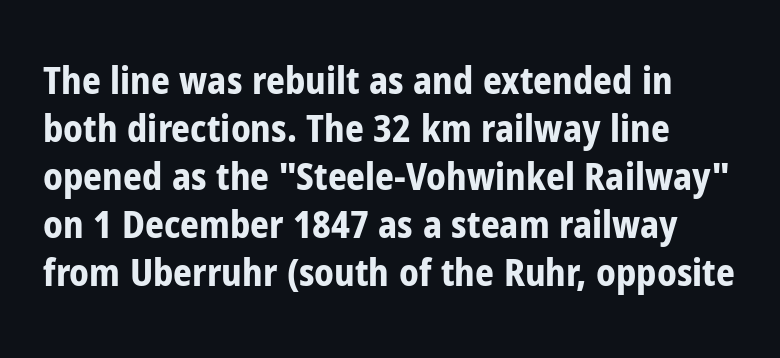
These lines sit exactly where default settings would place them. Regarding serifs, this sample does without them. The line texture is even and compact thanks to regular tracking. These lines are rendered in a variable-pitch font. Bold? Absolutely — the strokes are thick and heavy.
